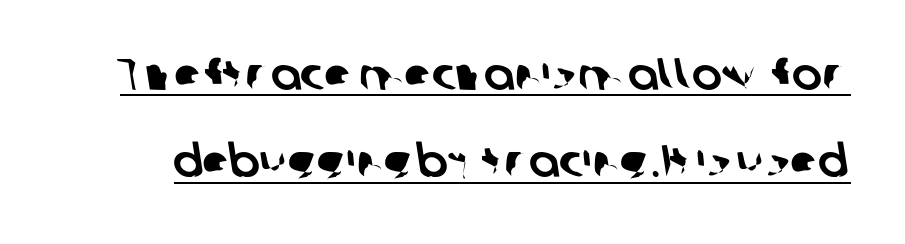
Do the characters align in a grid? No, the font is proportional. These characters rest on top of a visible drawn line. The gaps between neighbouring characters are ordinary and unremarkable. Does the leading feel generous? Absolutely, it's lavish. In terms of letterform style, serifs are entirely absent.
